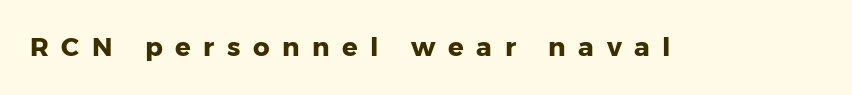
Any mark beneath the type? The region is blank. A typesetter would call this heavily tracked-out type. In terms of posture, this sample is upright. Set as a true bold cut, around the 700 mark.
